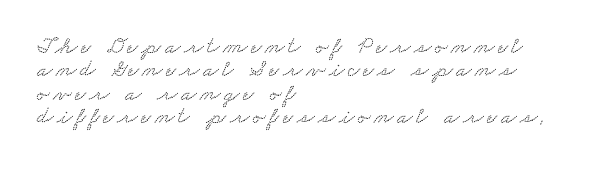
Any mark beneath the type? The region is blank. The passage shown stacks its lines with hardly any gap. Horizontally, the lines are justified to the leading edge only.
